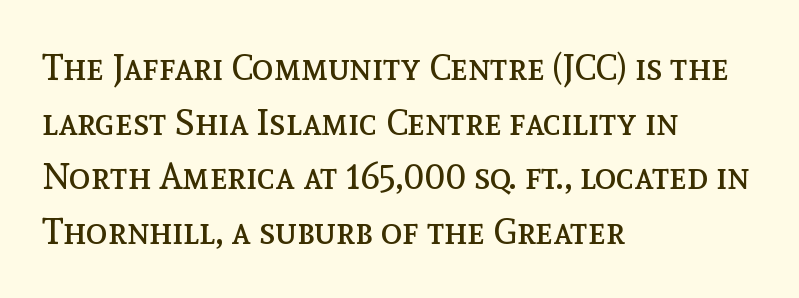
{"italic": "no", "bold": "no", "weight": "regular", "width": "normal", "x_height": "medium", "monospaced": "no", "underline": "no", "align": "left", "line_spacing": "normal", "line_spacing_ratio": 1.52, "letter_spacing": "normal", "letter_spacing_em": 0.0, "glyph_px": 36}
